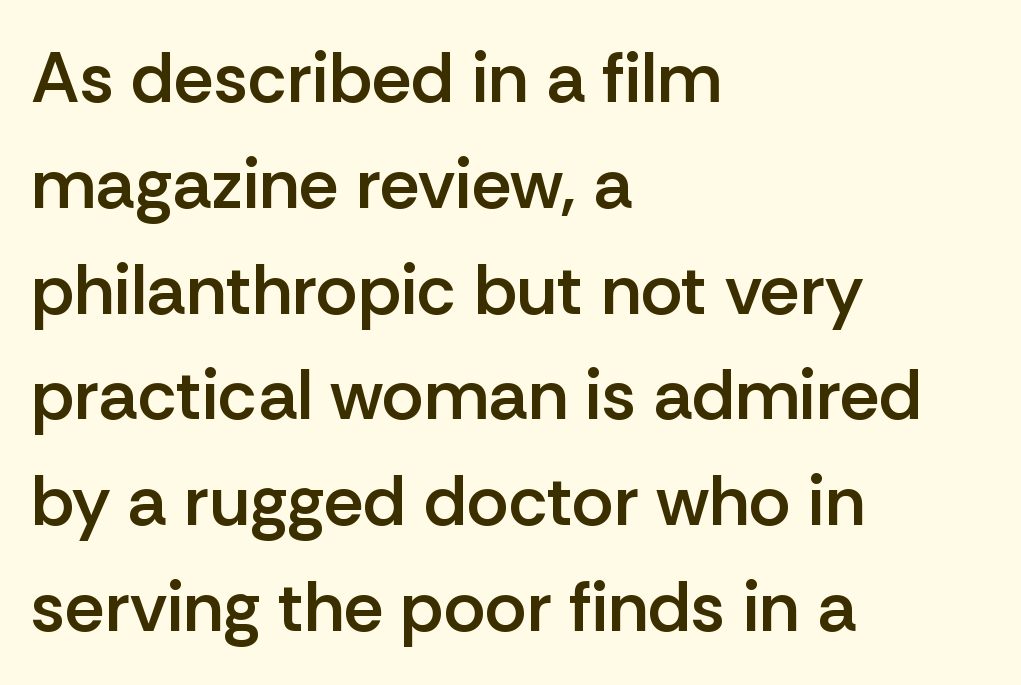
Caption: standard tracking, unaltered. Notice how descenders clear the ascenders below comfortably — that's standard leading. The letters stand straight up with perfectly vertical stems. The letters are semibold — heavier than regular but short of a full bold. Letterform terminals end flat and unadorned throughout the passage. Unmarked baselines from the first word to the last.
